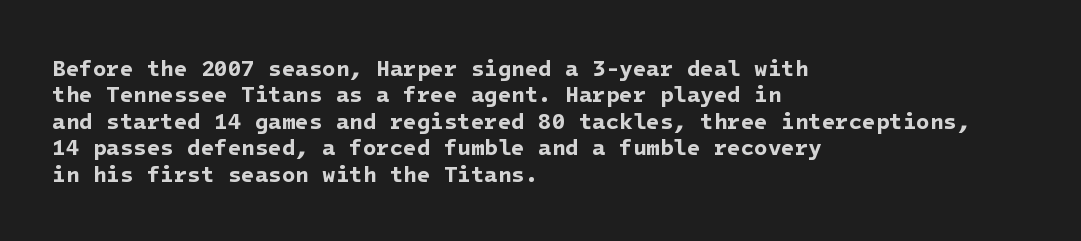
The image shows 22 px bold type; set left-aligned, line spacing 1.2x, normal letter spacing, not underlined.
